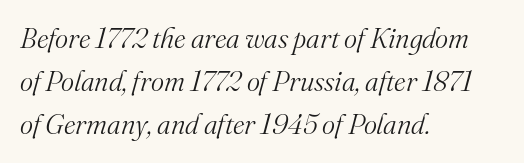
Q: Is the text bold? A: No.
Q: Is the text italic (slanted)? A: Yes, it leans right by about 16 degrees.
Q: Is the typeface a serif or a sans-serif typeface? A: Serif.
Q: Is the text underlined? A: No.
Q: How is the paragraph aligned? A: Left-aligned.
Q: Is the spacing between letters normal or unusually wide? A: Normal.
Q: Is the spacing between lines tight, normal or loose? A: Normal.
Q: Width (condensed, normal, or wide)? A: Normal.
Q: Stroke contrast? A: Medium.
Q: x-height? A: Small.
Q: Monospaced? A: No.
